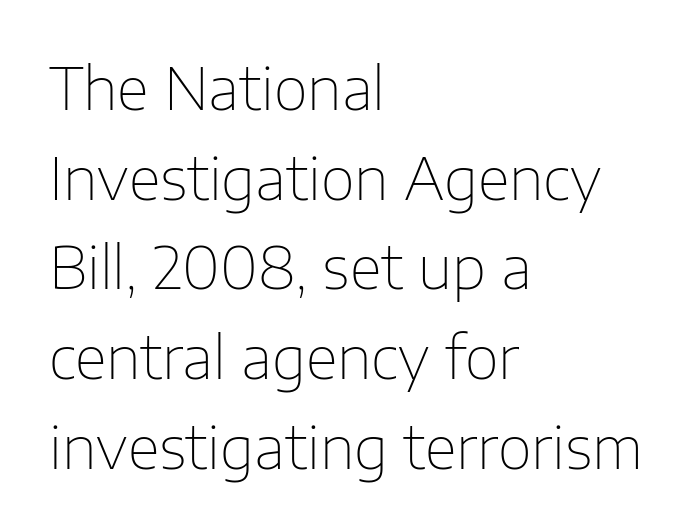
{"serif": "no", "italic": "no", "bold": "no", "weight": "thin", "width": "normal", "stroke_contrast": "low", "x_height": "medium", "monospaced": "no", "underline": "no", "align": "left", "line_spacing": "normal", "line_spacing_ratio": 1.52, "letter_spacing": "normal", "letter_spacing_em": 0.0, "glyph_px": 59}
